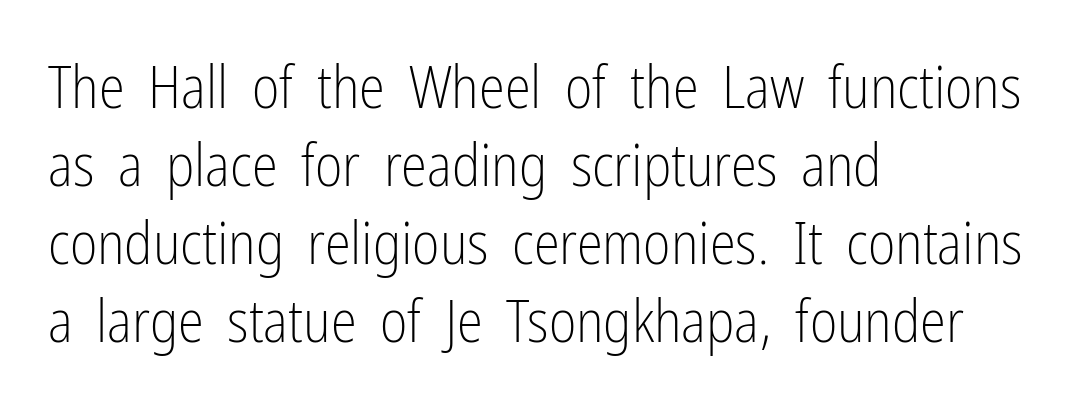
The image shows 59 px light, condensed sans-serif type, upright; set left-aligned, normal line spacing (1.32x), normal letter spacing, not underlined; low stroke contrast and a medium x-height.
